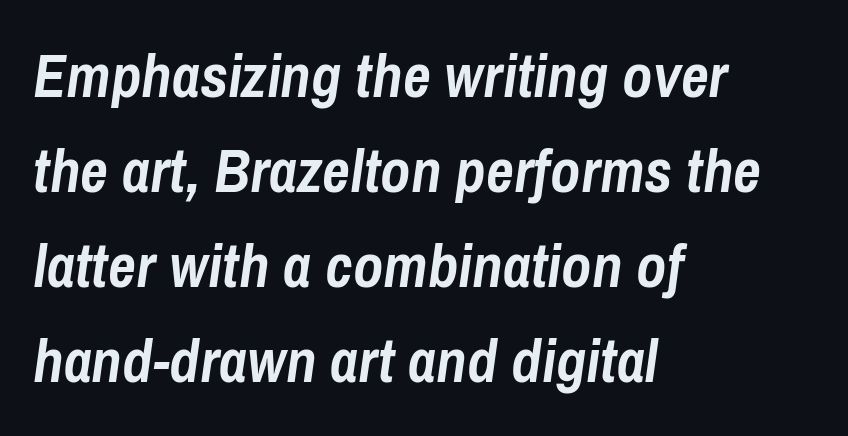
The image shows 61 px semibold, condensed type, italic (leaning right); set left-aligned, normal line spacing (1.56x), normal letter spacing, not underlined; low stroke contrast and a medium x-height.
